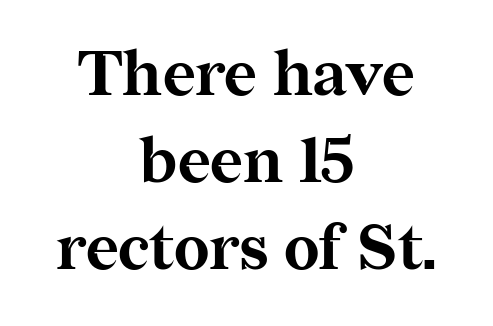
Q: Is the text bold? A: Yes.
Q: Is the text italic (slanted)? A: No, it is upright.
Q: Is the typeface a serif or a sans-serif typeface? A: Serif.
Q: Is the text underlined? A: No.
Q: How is the paragraph aligned? A: Centered.
Q: Is the spacing between letters normal or unusually wide? A: Normal.
Q: Is the spacing between lines tight, normal or loose? A: Normal.
Q: Width (condensed, normal, or wide)? A: Normal.
Q: Stroke contrast? A: Medium.
Q: x-height? A: Medium.
Q: Monospaced? A: No.
